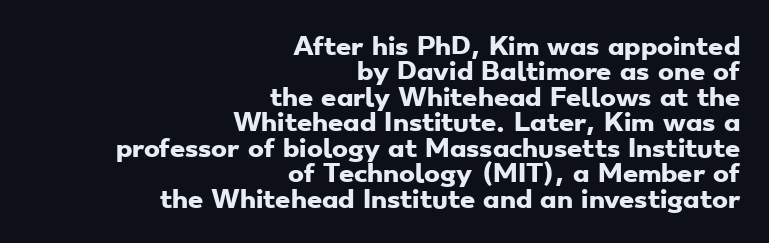
Default kerning and tracking; the words read as compact shapes. Look at the stroke-to-counter ratio: heavy, a bold. Decoration check: the copy has no underline. Is there much room between lines? No — they nearly touch. Casual observation: everything's shoved over to the right.
